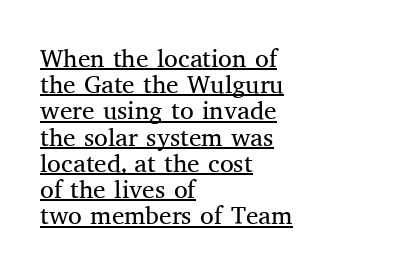
Tracking here is standard; glyphs follow each other at the usual distance. Quick note: underline on. No heavy texture on the line: the type isn't bold. Ordinary non-slanted type is in use.
